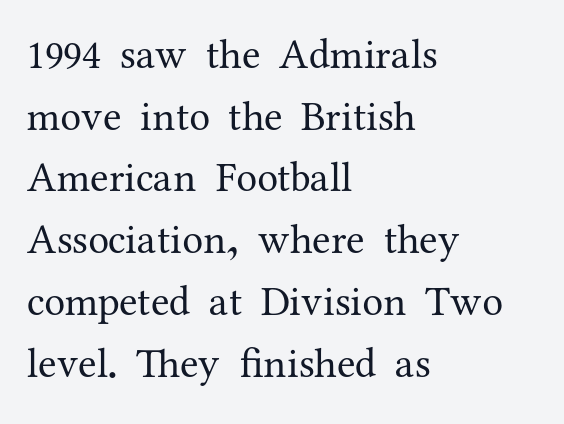
Q: Is the text bold? A: No.
Q: Is the text italic (slanted)? A: No, it is upright.
Q: Is the typeface a serif or a sans-serif typeface? A: Serif.
Q: Is the text underlined? A: No.
Q: How is the paragraph aligned? A: Left-aligned.
Q: Is the spacing between letters normal or unusually wide? A: Normal.
Q: Is the spacing between lines tight, normal or loose? A: Normal.
Q: Width (condensed, normal, or wide)? A: Normal.
Q: Stroke contrast? A: Medium.
Q: x-height? A: Medium.
Q: Monospaced? A: No.
